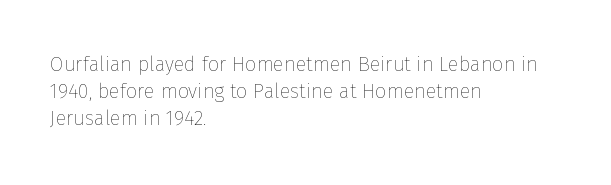
{"italic": "no", "bold": "no", "underline": "no", "align": "left", "line_spacing": "normal", "line_spacing_ratio": 1.34, "letter_spacing": "normal", "letter_spacing_em": 0.0, "glyph_px": 20}
